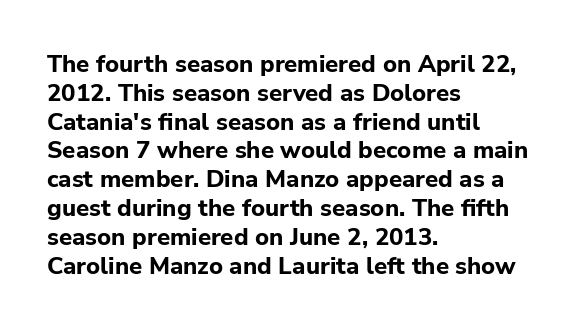
A classic flush-left, rag-right setting is used for this passage. Plenty of ink on the page — the face is bold. A typesetter would mark this as roman, not italic. In terms of letterspacing, this is plain default setting. The zone under the glyphs is completely vacant.
